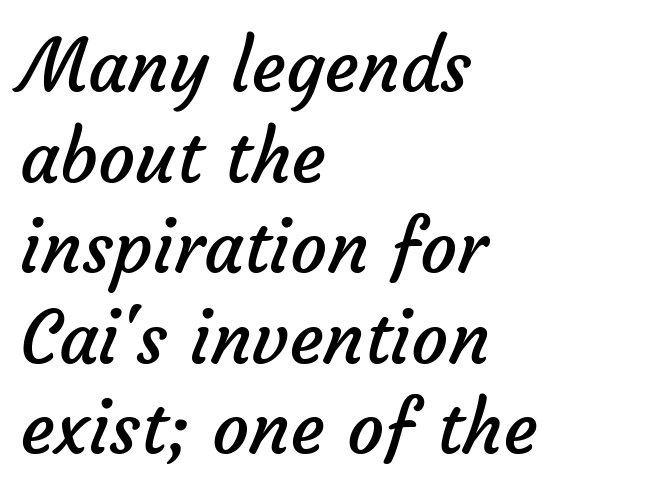
The image shows 73 px regular-weight sans-serif type; set left-aligned, line spacing 1.24x, normal letter spacing, not underlined; low stroke contrast and a medium x-height.
